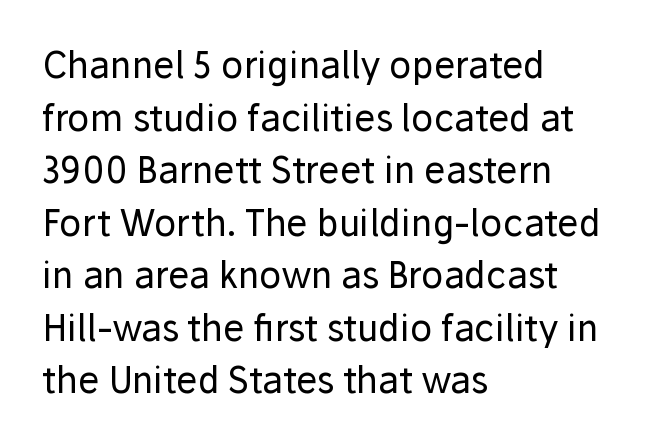
Is there much room between lines? A standard amount, neither cramped nor airy. Reading down the block, your eye returns to a fixed left position each line. The type family on display is of the sans-serif kind. A typesetter would call this zero additional tracking.
